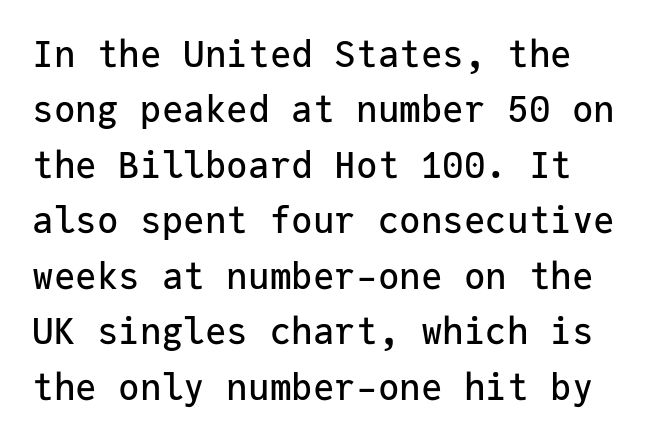
The image shows 36 px sans-serif type, upright, monospaced; set normal line spacing (1.54x), normal letter spacing, not underlined; low stroke contrast and a medium x-height.
